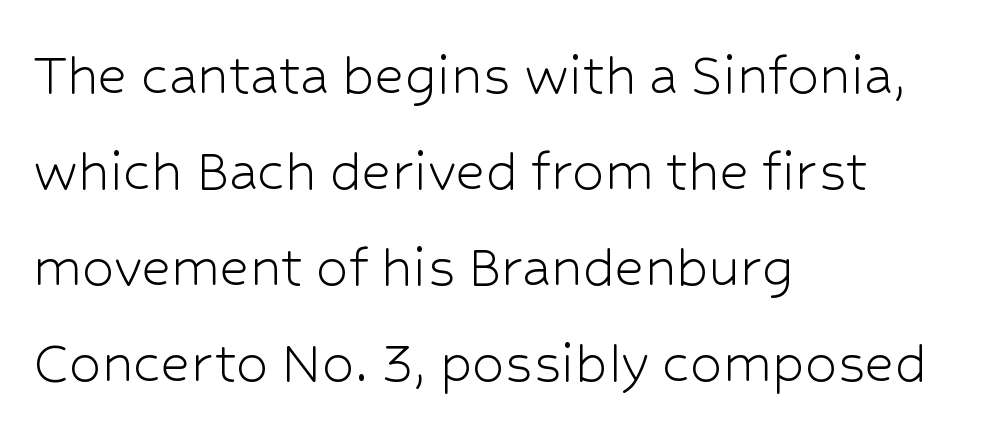
Q: Is the text bold? A: No.
Q: Is the text italic (slanted)? A: No, it is upright.
Q: Is the typeface a serif or a sans-serif typeface? A: Sans-serif.
Q: Is the text underlined? A: No.
Q: How is the paragraph aligned? A: Left-aligned.
Q: Is the spacing between letters normal or unusually wide? A: Normal.
Q: Is the spacing between lines tight, normal or loose? A: Normal.
Q: Width (condensed, normal, or wide)? A: Normal.
Q: Stroke contrast? A: Low.
Q: x-height? A: Medium.
Q: Monospaced? A: No.
